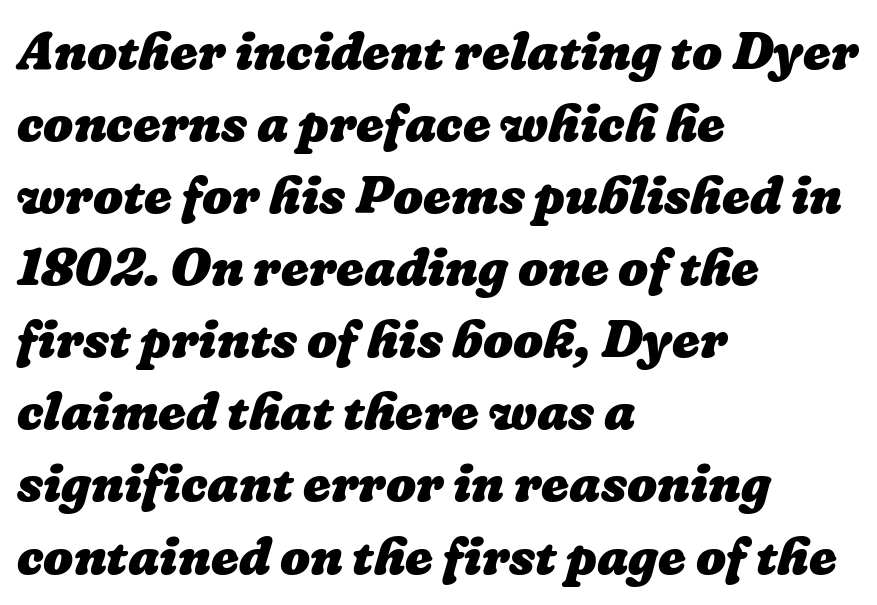
The image shows 53 px heavy type; set left-aligned, normal line spacing (1.36x), normal letter spacing, not underlined; low stroke contrast and a medium x-height.
